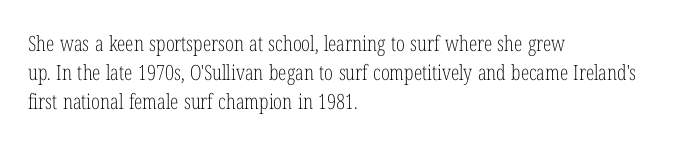
The image shows 21 px text type, upright; set left-aligned, normal line spacing (1.39x), normal letter spacing, not underlined.
